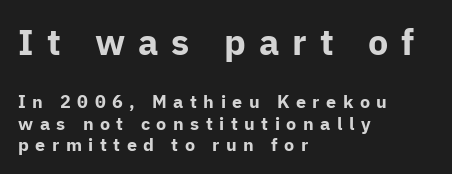
The image shows 36 px bold sans-serif type, upright; set left-aligned, line spacing 1.18x, unusually wide letter spacing (+0.36 em), not underlined; the first (top) block is 2.0x larger; low stroke contrast and a medium x-height.
